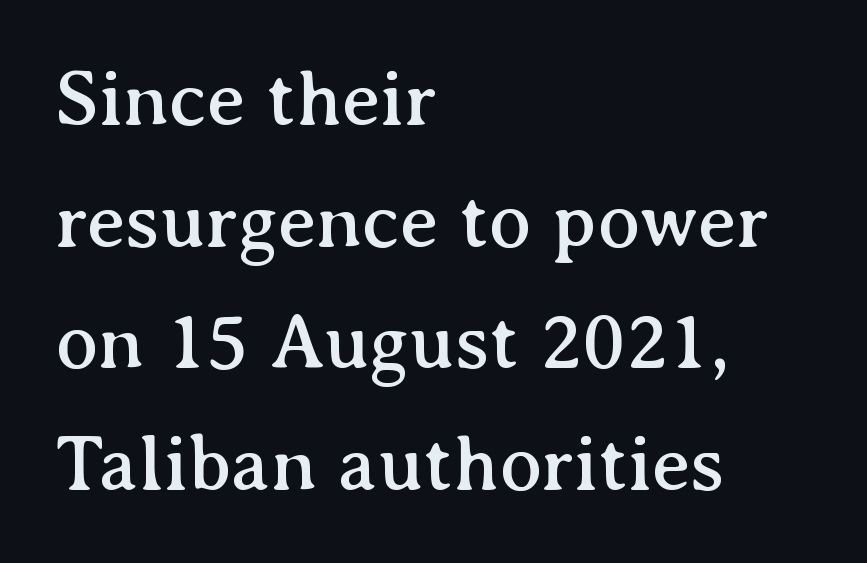
{"serif": "yes", "italic": "no", "width": "normal", "stroke_contrast": "medium", "x_height": "medium", "monospaced": "no", "underline": "no", "align": "left", "line_spacing": "normal", "line_spacing_ratio": 1.54, "letter_spacing": "normal", "letter_spacing_em": 0.0, "glyph_px": 79}
